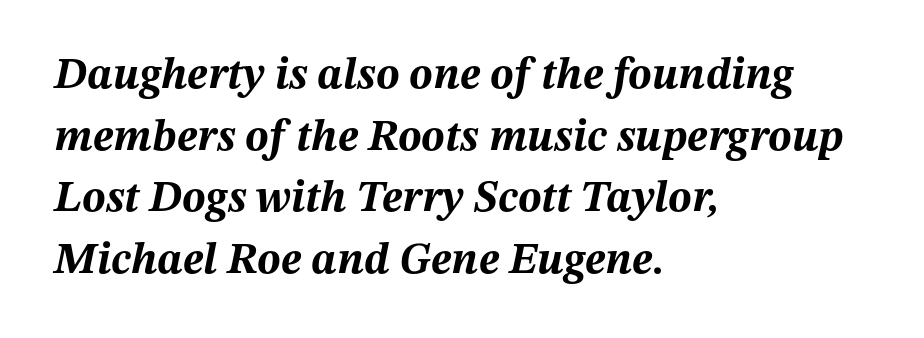
{"italic": "yes", "lean": "right", "slant_degrees": 12, "bold": "yes", "weight": "bold", "width": "normal", "stroke_contrast": "medium", "x_height": "medium", "monospaced": "no", "underline": "no", "align": "left", "line_spacing": "normal", "line_spacing_ratio": 1.4, "letter_spacing": "normal", "letter_spacing_em": 0.0, "glyph_px": 44}
